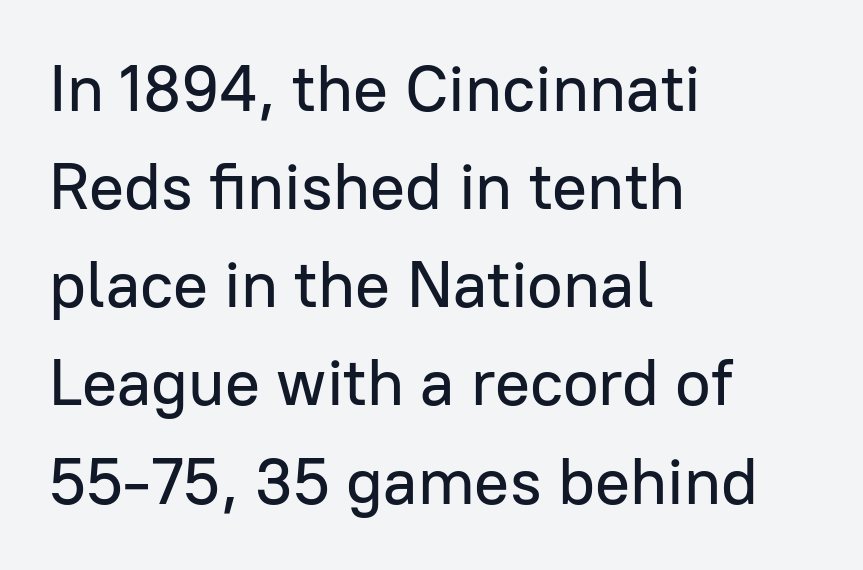
Classification — sans serif. Looks like regular typesetting: each glyph gets only the width it needs. This rendering features lettering with no underline. What's the leading like? Ordinary, nothing unusual. Rendered with straight, roman letterforms. One-word summary of the alignment: left.
